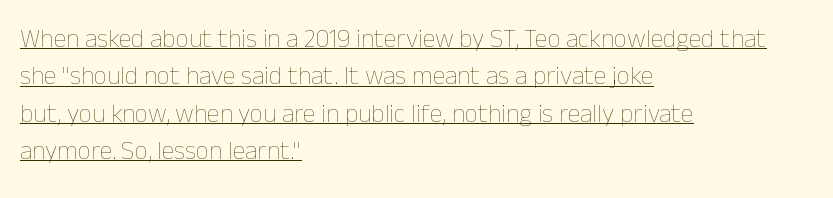
Q: Is the text bold? A: No.
Q: Is the text italic (slanted)? A: No, it is upright.
Q: Is the text underlined? A: Yes.
Q: How is the paragraph aligned? A: Left-aligned.
Q: Is the spacing between letters normal or unusually wide? A: Normal.
Q: Is the spacing between lines tight, normal or loose? A: Normal.
